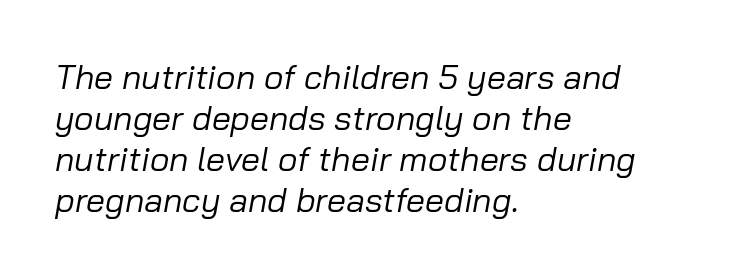
The space beneath each line is pristine and unruled. Does the copy run flush right? No — it runs flush left. Observe the lean: these are italic letterforms. The face used here is proportionally spaced, like ordinary book or web type. Is the stroke heavy? The answer is a plain regular-or-lighter. How are the letters spaced? Ordinarily, with no added tracking.
